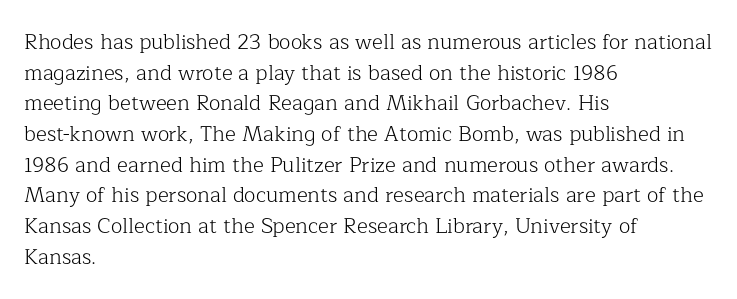
Q: Is the text bold? A: No.
Q: Is the text italic (slanted)? A: No, it is upright.
Q: Is the text underlined? A: No.
Q: How is the paragraph aligned? A: Left-aligned.
Q: Is the spacing between letters normal or unusually wide? A: Normal.
Q: Is the spacing between lines tight, normal or loose? A: Normal.
